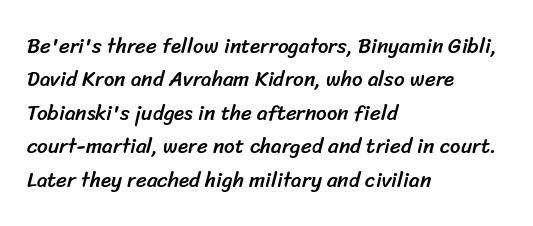
{"underline": "no", "align": "left", "line_spacing": "normal", "line_spacing_ratio": 1.59, "letter_spacing": "normal", "letter_spacing_em": 0.0, "glyph_px": 21}
